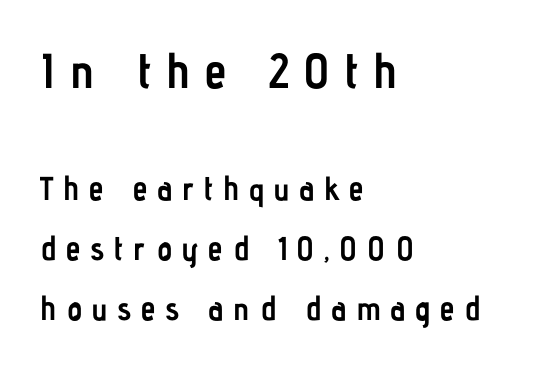
The image shows 49 px semibold, condensed sans-serif type, upright; set left-aligned, line spacing 1.82x, unusually wide letter spacing (+0.3 em), not underlined; the first (top) block is 1.48x larger; low stroke contrast and a medium x-height.
